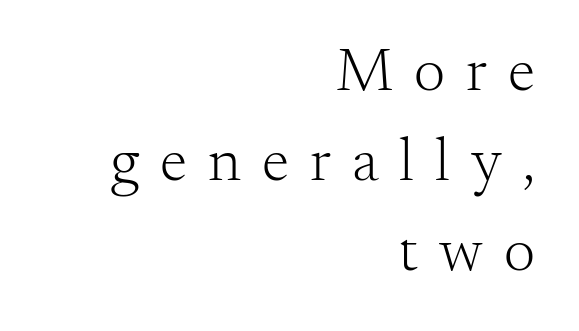
{"serif": "yes", "italic": "no", "bold": "no", "weight": "light", "width": "normal", "stroke_contrast": "medium", "x_height": "small", "monospaced": "no", "underline": "no", "align": "right", "line_spacing": "normal", "line_spacing_ratio": 1.45, "letter_spacing": "wide", "letter_spacing_em": 0.34, "glyph_px": 62}
